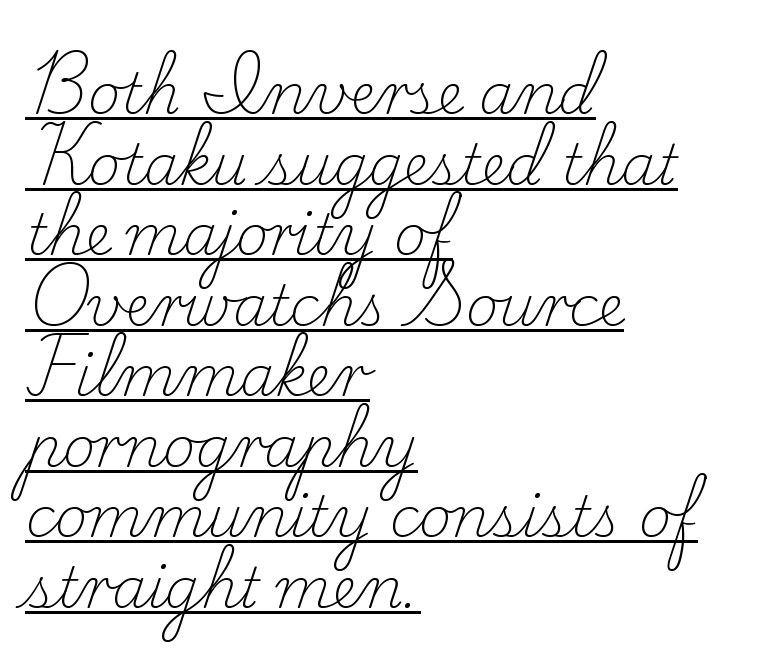
Q: Is the text bold? A: No.
Q: Is the text italic (slanted)? A: Yes.
Q: Is the typeface a serif or a sans-serif typeface? A: Serif.
Q: Is the text underlined? A: Yes.
Q: How is the paragraph aligned? A: Left-aligned.
Q: Is the spacing between letters normal or unusually wide? A: Normal.
Q: Is the spacing between lines tight, normal or loose? A: Normal.
Q: Width (condensed, normal, or wide)? A: Normal.
Q: Stroke contrast? A: Low.
Q: x-height? A: Small.
Q: Monospaced? A: No.
